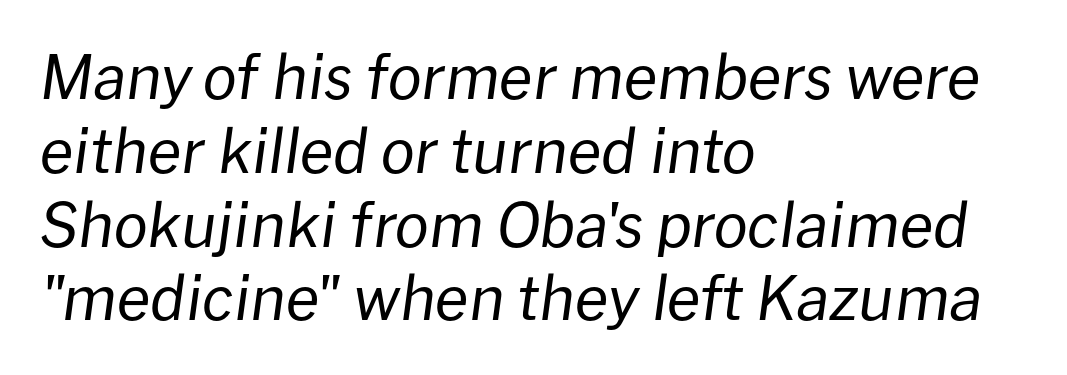
Q: Is the text bold? A: No.
Q: Is the text italic (slanted)? A: Yes, it leans right by about 8 degrees.
Q: Is the text underlined? A: No.
Q: How is the paragraph aligned? A: Left-aligned.
Q: Is the spacing between letters normal or unusually wide? A: Normal.
Q: Width (condensed, normal, or wide)? A: Normal.
Q: Stroke contrast? A: Low.
Q: x-height? A: Medium.
Q: Monospaced? A: No.
